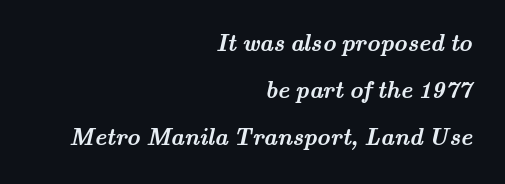
The image shows 23 px bold type; set right-aligned, loose line spacing (2.04x), normal letter spacing, not underlined.
